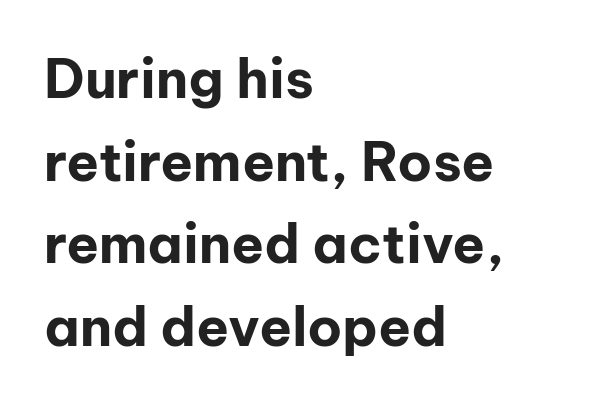
Bare-footed words on every line. Horizontal bands of white between lines are of average thickness. Type style note: lacks serifs. Every stem runs plumb, perpendicular to the baseline. Caption: multi-line text, flush left, ragged right.
